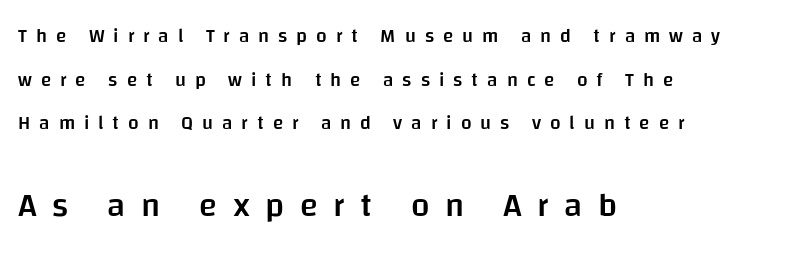
The passage shown is typed in a proportional face where columns would drift. The sample has been set in demibold, a notch under bold. The rag falls on the right side of this text block. Style check: upright. Of the two passages, the one underneath uses the larger point size.
